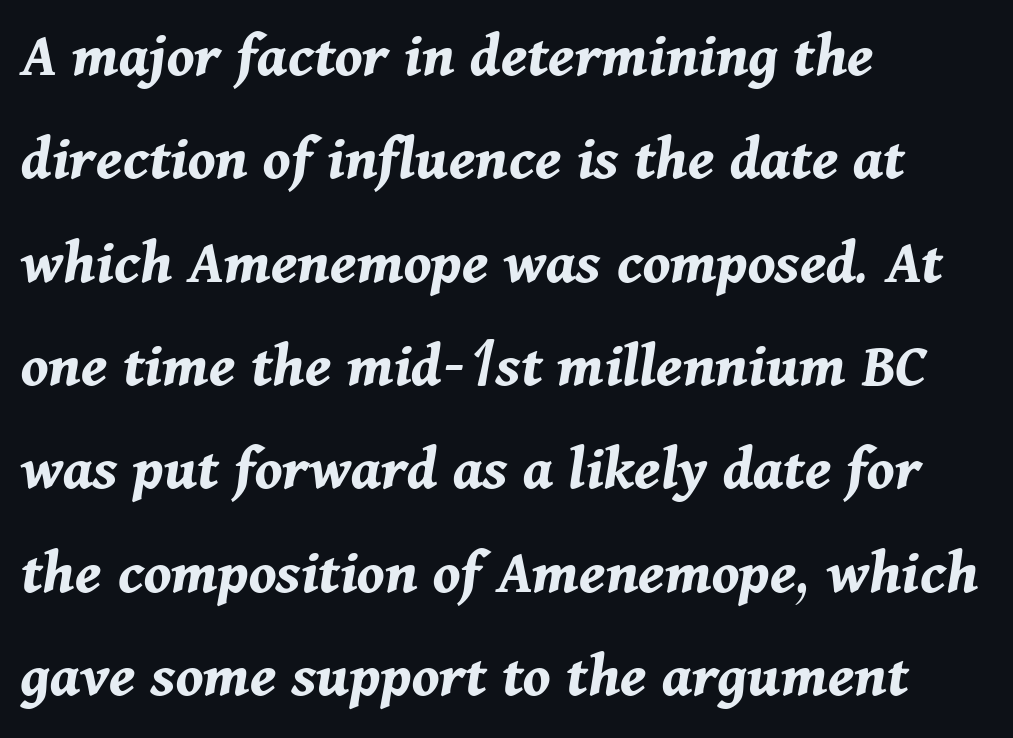
Q: Is the text bold? A: Yes.
Q: Is the text italic (slanted)? A: Yes, it leans right by about 11 degrees.
Q: Is the text underlined? A: No.
Q: How is the paragraph aligned? A: Left-aligned.
Q: Is the spacing between letters normal or unusually wide? A: Normal.
Q: Is the spacing between lines tight, normal or loose? A: Normal.
Q: Width (condensed, normal, or wide)? A: Normal.
Q: Stroke contrast? A: Medium.
Q: x-height? A: Medium.
Q: Monospaced? A: No.
